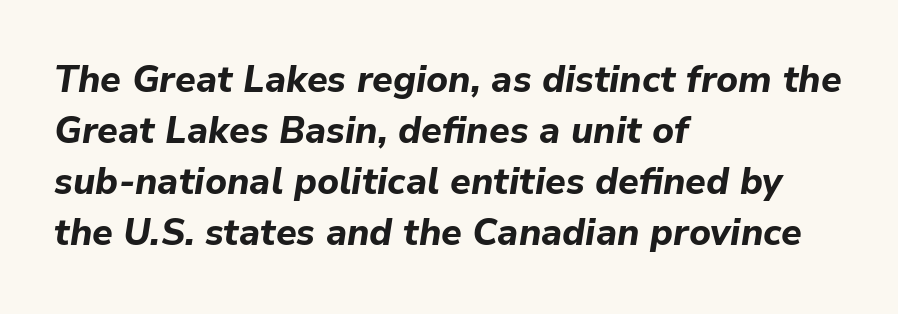
Its strokes are broad and dark, the hallmark of bold type. This sample uses an oblique cut, with every glyph tilted off the vertical. Left-aligned paragraph, ragged on the right. Unmarked baselines from the first word to the last. The line texture is even and compact thanks to regular tracking. Regarding leading, the lines here are spaced in the standard way.
